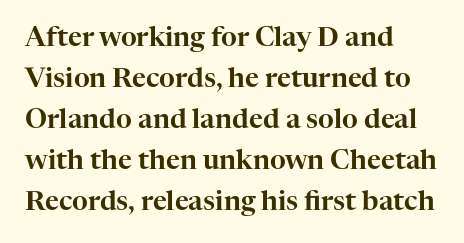
Q: Is the text italic (slanted)? A: No, it is upright.
Q: Is the text underlined? A: No.
Q: How is the paragraph aligned? A: Left-aligned.
Q: Is the spacing between letters normal or unusually wide? A: Normal.
Q: Is the spacing between lines tight, normal or loose? A: Normal.
